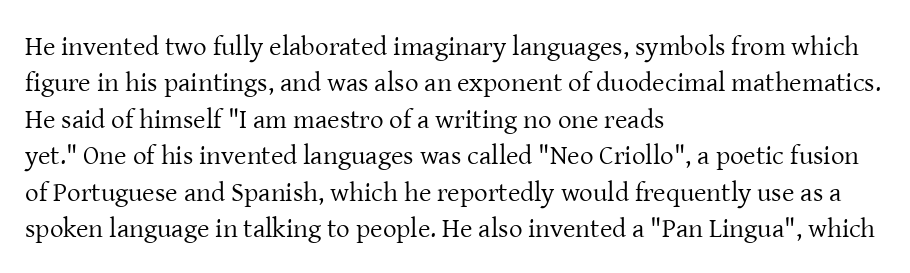
Q: Is the text bold? A: No.
Q: Is the text italic (slanted)? A: No, it is upright.
Q: Is the text underlined? A: No.
Q: How is the paragraph aligned? A: Left-aligned.
Q: Is the spacing between letters normal or unusually wide? A: Normal.
Q: Is the spacing between lines tight, normal or loose? A: Normal.
